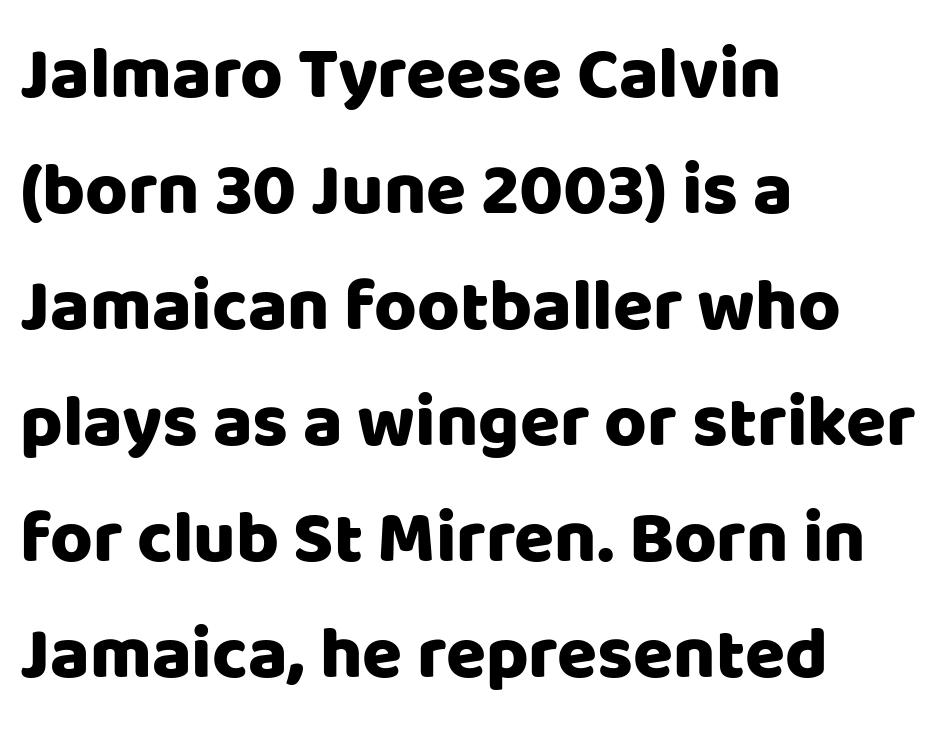
Q: Is the text italic (slanted)? A: No, it is upright.
Q: Is the typeface a serif or a sans-serif typeface? A: Sans-serif.
Q: Is the text underlined? A: No.
Q: How is the paragraph aligned? A: Left-aligned.
Q: Is the spacing between letters normal or unusually wide? A: Normal.
Q: Is the spacing between lines tight, normal or loose? A: Normal.
Q: Width (condensed, normal, or wide)? A: Normal.
Q: Stroke contrast? A: Low.
Q: x-height? A: Large.
Q: Monospaced? A: No.
